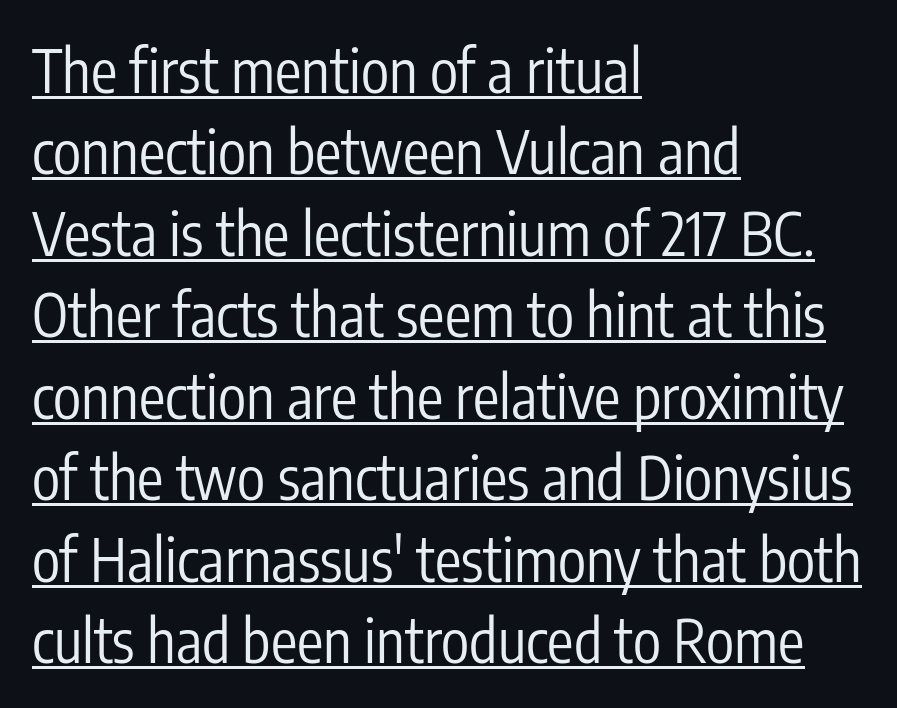
If you drew a ruler down the left edge, every line would touch it. Note: no serifs on the glyphs. No extra ink here — the face is not bold. In terms of posture, this sample is upright. Regular leading. The passage shown is underscored from start to finish.
